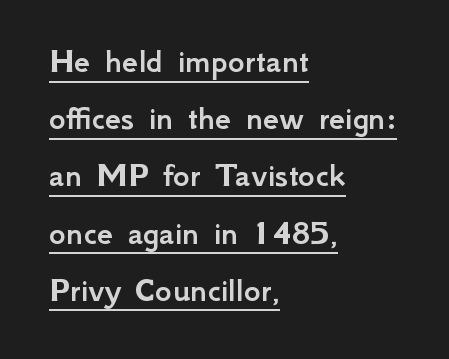
{"serif": "no", "italic": "no", "width": "normal", "stroke_contrast": "low", "x_height": "small", "monospaced": "no", "underline": "yes", "align": "left", "line_spacing": "normal", "line_spacing_ratio": 1.59, "letter_spacing": "normal", "letter_spacing_em": 0.0, "glyph_px": 36}
